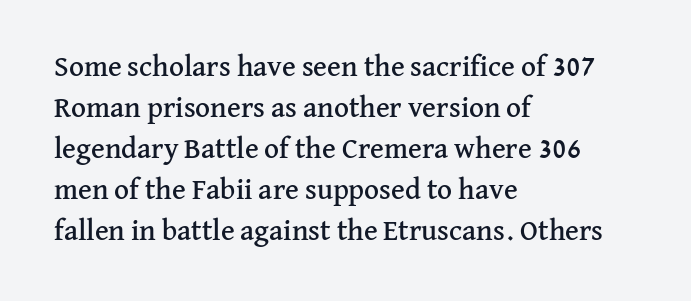
Honestly, the letter spacing is just normal — you wouldn't notice it. The type family on display is of the serif kind. Here the designer chose a conventional face with non-uniform glyph widths. This sample keeps an unexceptional amount of space between lines.
